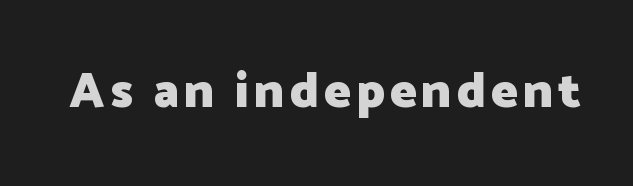
{"serif": "no", "italic": "no", "bold": "yes", "weight": "heavy", "width": "normal", "stroke_contrast": "low", "x_height": "medium", "monospaced": "no", "underline": "no", "glyph_px": 50}
